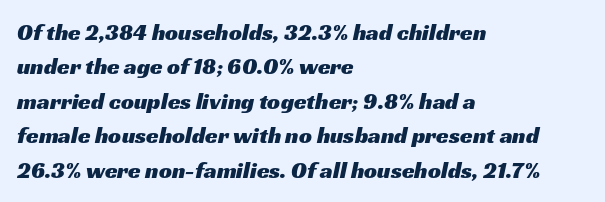
The image shows 23 px text type; set left-aligned, normal line spacing (1.5x), normal letter spacing, not underlined.
